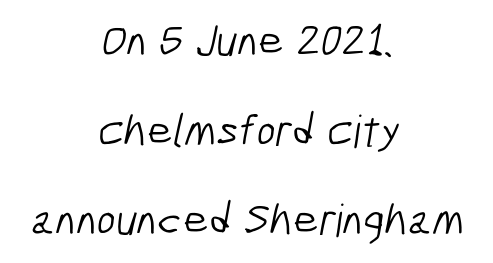
Is this a heavy cut? Hardly; it is regular or lighter. Type style note: lacks serifs. Rule under the text: the space is simply empty. Whoever set this chose breathing room over compactness in the vertical rhythm. Is the letter spacing exaggerated? No — it looks like the ordinary default.
